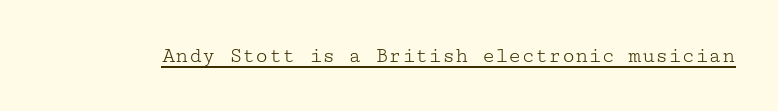
Q: Is the text bold? A: No.
Q: Is the text italic (slanted)? A: No, it is upright.
Q: Is the text underlined? A: Yes.
Q: Is the spacing between letters normal or unusually wide? A: Normal.
